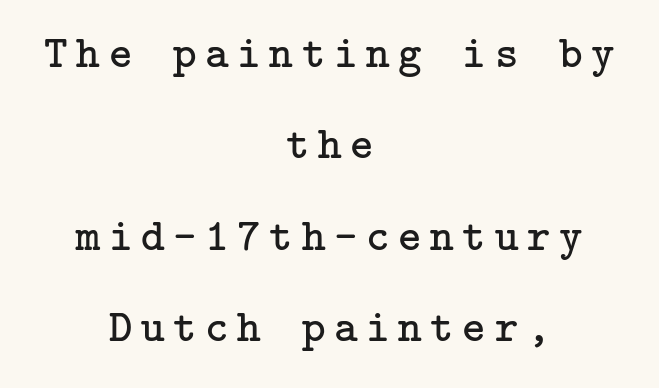
Type style note: has serifs. Stroke mass is kept to a normal reading level or below. Characters remain perfectly vertical along every line. This block would shrink considerably if given ordinary leading; it's expanded now.
